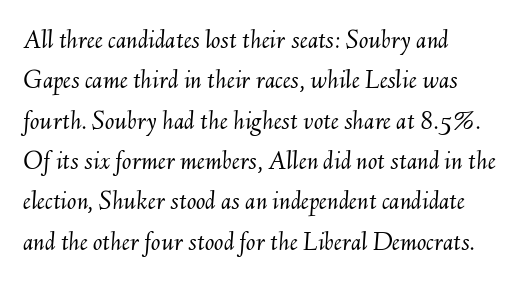
The image shows 28 px light type, italic (leaning right); set left-aligned, normal line spacing (1.44x), normal letter spacing, not underlined; medium stroke contrast and a small x-height.
